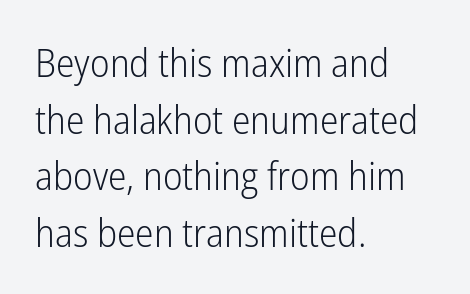
{"serif": "no", "italic": "no", "bold": "no", "weight": "light", "width": "condensed", "stroke_contrast": "low", "x_height": "medium", "monospaced": "no", "underline": "no", "align": "left", "line_spacing": "normal", "line_spacing_ratio": 1.45, "letter_spacing": "normal", "letter_spacing_em": 0.0, "glyph_px": 39}
